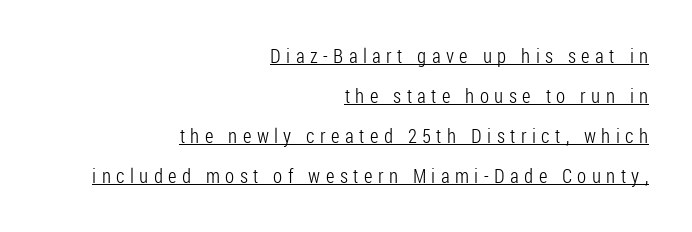
Is there much room between lines? Yes — plenty of vertical air separates them. When letters stand straight like this, we call the style roman or upright. Students, observe the line beneath the letters — that is underlining. The font is comparable to plain body text, perhaps lighter. Right-aligned paragraph, ragged on the left. Short note: letters widely spaced.
